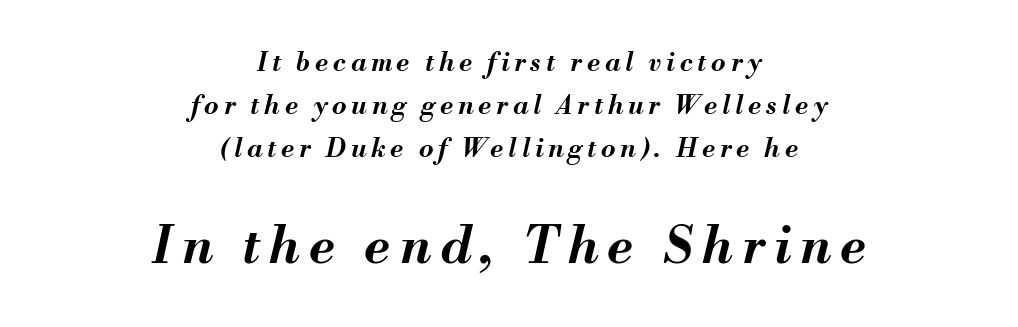
{"italic": "yes", "lean": "right", "slant_degrees": 13, "bold": "yes", "weight": "bold", "width": "normal", "stroke_contrast": "medium", "x_height": "small", "monospaced": "no", "underline": "no", "align": "center", "line_spacing": "normal", "line_spacing_ratio": 1.65, "larger_block": "second", "size_ratio": 1.96, "glyph_px": 51}
